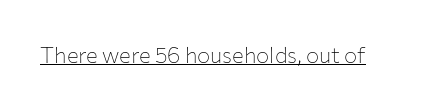
Q: Is the text bold? A: No.
Q: Is the text italic (slanted)? A: No, it is upright.
Q: Is the text underlined? A: Yes.
Q: Is the spacing between letters normal or unusually wide? A: Normal.
